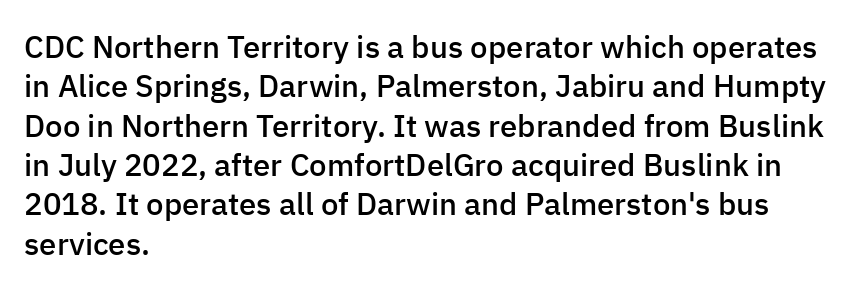
One-word summary of the alignment: left. Do the characters align in a grid? No, the font is proportional. I'd describe the lettering as semibold — firm but not a full bold. The font's upright variant was chosen for this text. Compared with typical paragraphs, the rows here are spaced about the same.
